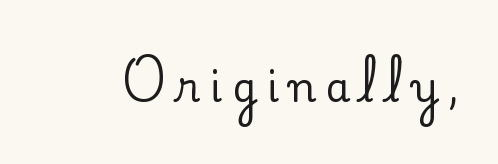
Q: Is the text italic (slanted)? A: No, it is upright.
Q: Is the typeface a serif or a sans-serif typeface? A: Serif.
Q: Is the text underlined? A: No.
Q: Is the spacing between letters normal or unusually wide? A: Unusually wide.
Q: Width (condensed, normal, or wide)? A: Normal.
Q: Stroke contrast? A: Low.
Q: x-height? A: Small.
Q: Monospaced? A: No.
